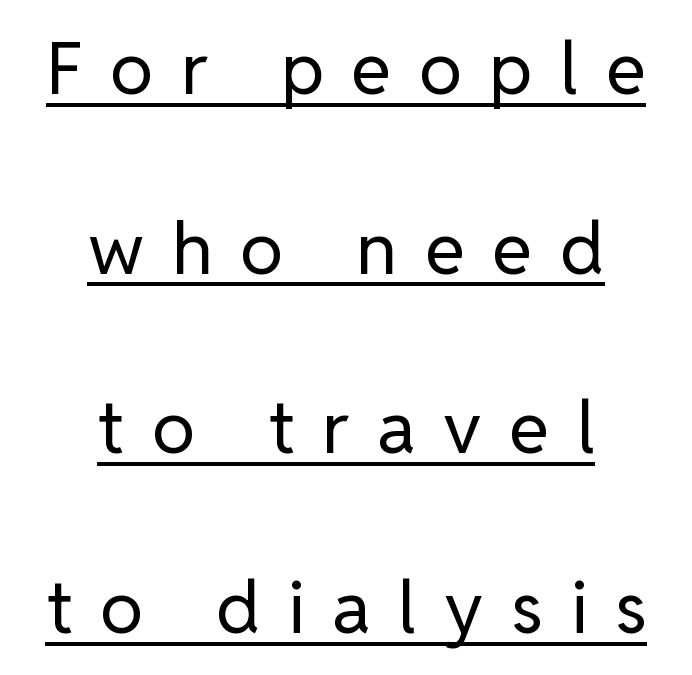
The image shows 73 px regular-weight sans-serif type, upright; set centered, loose line spacing (2.46x), unusually wide letter spacing (+0.38 em), underlined; low stroke contrast and a medium x-height.
